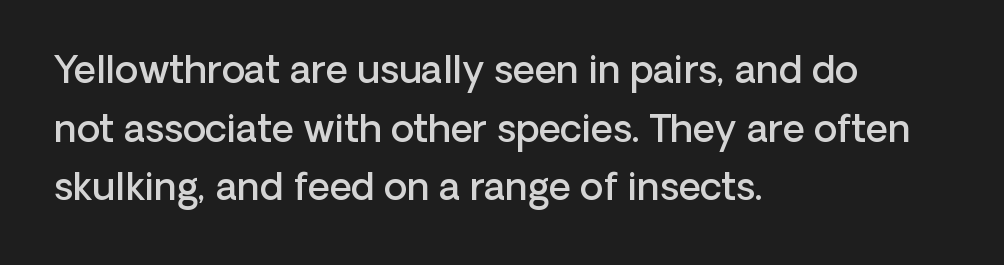
Q: Is the text bold? A: Semi-bold.
Q: Is the text italic (slanted)? A: No, it is upright.
Q: Is the typeface a serif or a sans-serif typeface? A: Sans-serif.
Q: Is the text underlined? A: No.
Q: How is the paragraph aligned? A: Left-aligned.
Q: Is the spacing between letters normal or unusually wide? A: Normal.
Q: Is the spacing between lines tight, normal or loose? A: Normal.
Q: Width (condensed, normal, or wide)? A: Normal.
Q: Stroke contrast? A: Low.
Q: x-height? A: Medium.
Q: Monospaced? A: No.
